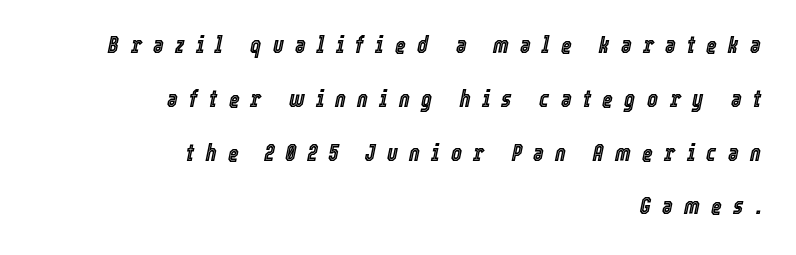
{"italic": "yes", "lean": "right", "slant_degrees": 12, "underline": "no", "align": "right", "line_spacing": "loose", "line_spacing_ratio": 2.34, "letter_spacing": "wide", "letter_spacing_em": 0.49, "glyph_px": 23}
